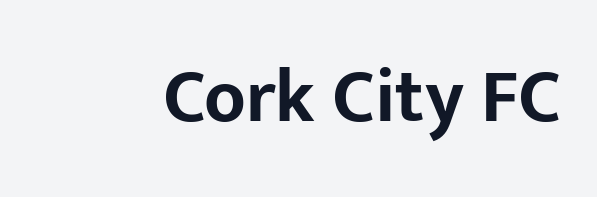
The image shows 75 px bold sans-serif type, upright; set normal letter spacing, not underlined; low stroke contrast and a medium x-height.
